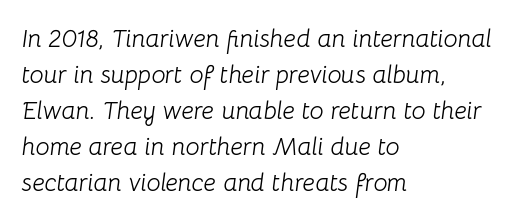
Q: Is the text bold? A: No.
Q: Is the text italic (slanted)? A: Yes, it leans right by about 8 degrees.
Q: Is the text underlined? A: No.
Q: How is the paragraph aligned? A: Left-aligned.
Q: Is the spacing between letters normal or unusually wide? A: Normal.
Q: Is the spacing between lines tight, normal or loose? A: Normal.
